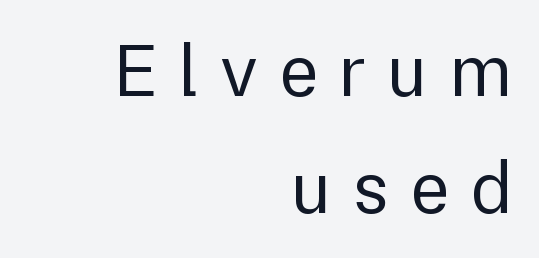
The image shows 75 px regular-weight sans-serif type, upright; set right-aligned, normal line spacing (1.56x), unusually wide letter spacing (+0.28 em), not underlined; low stroke contrast and a medium x-height.
